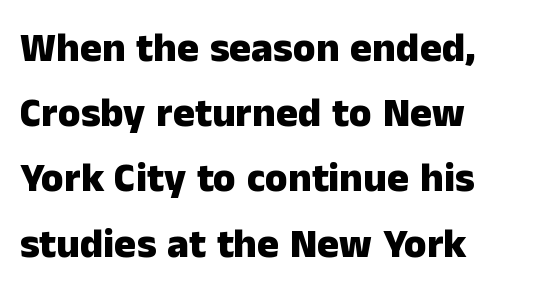
The image shows 41 px heavy sans-serif type, upright; set left-aligned, normal line spacing (1.59x), normal letter spacing, not underlined; low stroke contrast and a medium x-height.
